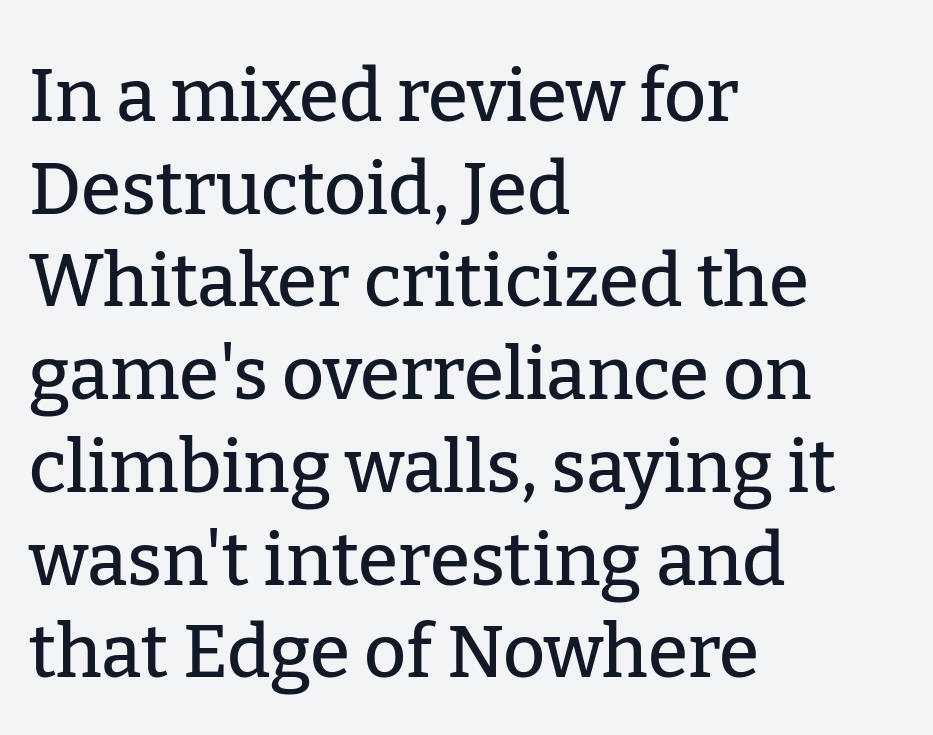
{"serif": "yes", "italic": "no", "width": "normal", "stroke_contrast": "low", "x_height": "medium", "monospaced": "no", "underline": "no", "align": "left", "line_spacing": "normal", "line_spacing_ratio": 1.27, "letter_spacing": "normal", "letter_spacing_em": 0.0, "glyph_px": 73}
